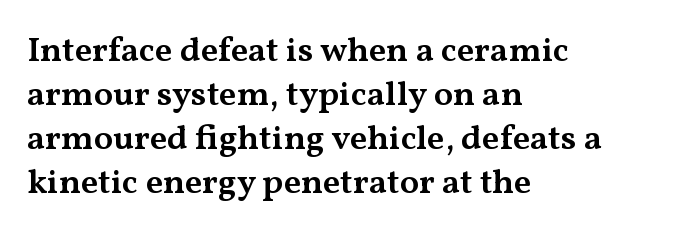
Bold? Not quite — semibold, heavier than regular but stopping short. Each letter's strokes conclude with small projecting serifs. Teacher's note: observe the even left margin — that is flush-left alignment. Clear beneath every line of the passage.
